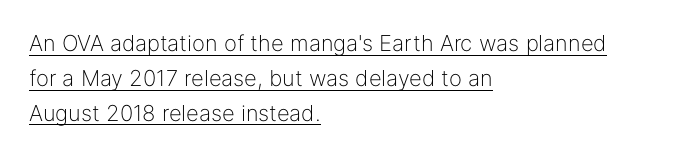
The image shows 22 px text type, upright; set left-aligned, normal line spacing (1.58x), normal letter spacing, underlined.
